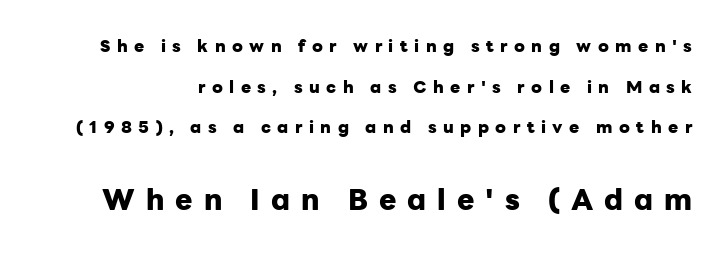
{"serif": "no", "italic": "no", "bold": "yes", "weight": "heavy", "width": "normal", "stroke_contrast": "low", "x_height": "medium", "monospaced": "no", "underline": "no", "line_spacing": "loose", "line_spacing_ratio": 2.39, "letter_spacing": "wide", "letter_spacing_em": 0.38, "larger_block": "second", "size_ratio": 1.71, "glyph_px": 29}
